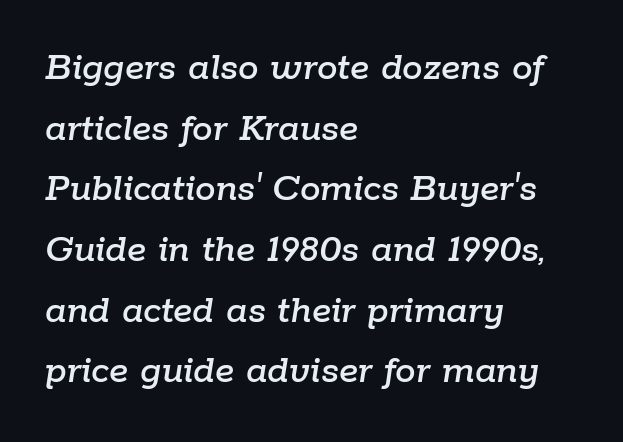
{"italic": "yes", "lean": "right", "slant_degrees": 9, "width": "normal", "stroke_contrast": "low", "x_height": "medium", "monospaced": "no", "underline": "no", "align": "left", "line_spacing": "normal", "line_spacing_ratio": 1.48, "letter_spacing": "normal", "letter_spacing_em": 0.0, "glyph_px": 41}
